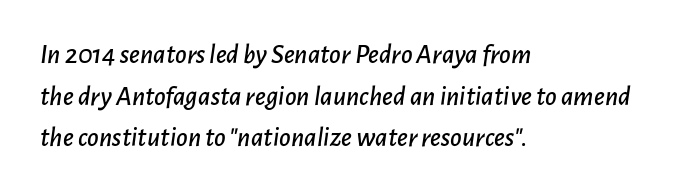
Q: Is the text italic (slanted)? A: Yes, it leans right by about 7 degrees.
Q: Is the text underlined? A: No.
Q: How is the paragraph aligned? A: Left-aligned.
Q: Is the spacing between letters normal or unusually wide? A: Normal.
Q: Is the spacing between lines tight, normal or loose? A: Normal.
Q: Width (condensed, normal, or wide)? A: Normal.
Q: Stroke contrast? A: Low.
Q: x-height? A: Medium.
Q: Monospaced? A: No.
